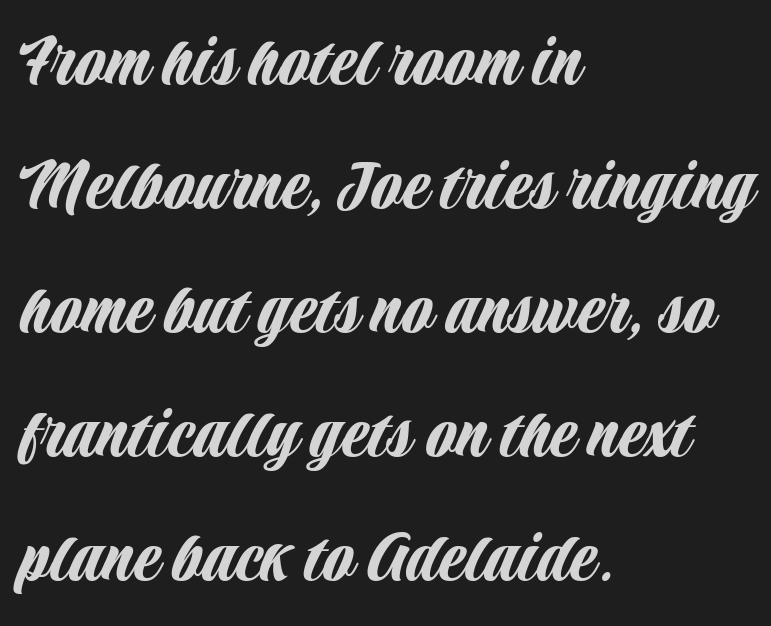
Alignment: flush left. Descenders hang freely into open space. Varying glyph widths throughout — classic text-font behaviour.
